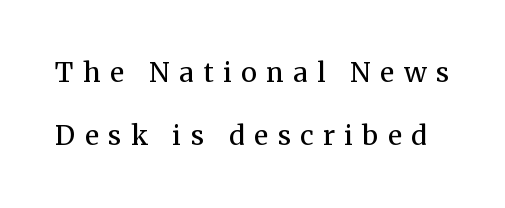
Q: Is the text bold? A: No.
Q: Is the text italic (slanted)? A: No, it is upright.
Q: Is the text underlined? A: No.
Q: Is the spacing between letters normal or unusually wide? A: Unusually wide.
Q: Is the spacing between lines tight, normal or loose? A: Loose.
